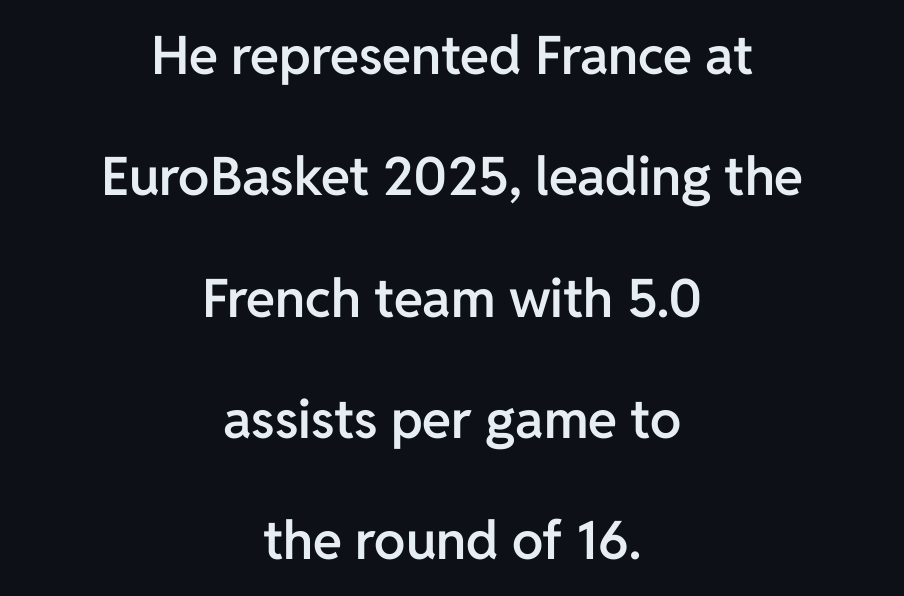
Examine the stroke ends and you'll find no serifs. When letters stand straight like this, we call the style roman or upright. Character widths vary here, with narrow letters taking less room than wide ones. The typesetter chose a symmetrical, centered arrangement here.
